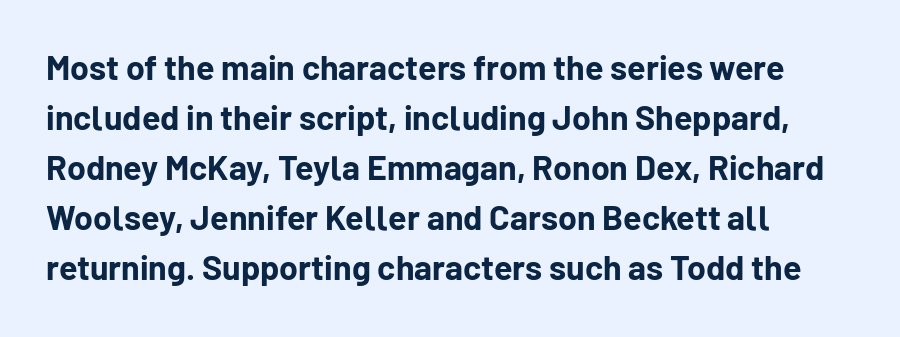
{"serif": "no", "italic": "no", "bold": "yes", "weight": "bold", "width": "normal", "stroke_contrast": "low", "x_height": "medium", "monospaced": "no", "underline": "no", "align": "left", "line_spacing": "normal", "line_spacing_ratio": 1.47, "letter_spacing": "normal", "letter_spacing_em": 0.0, "glyph_px": 34}
